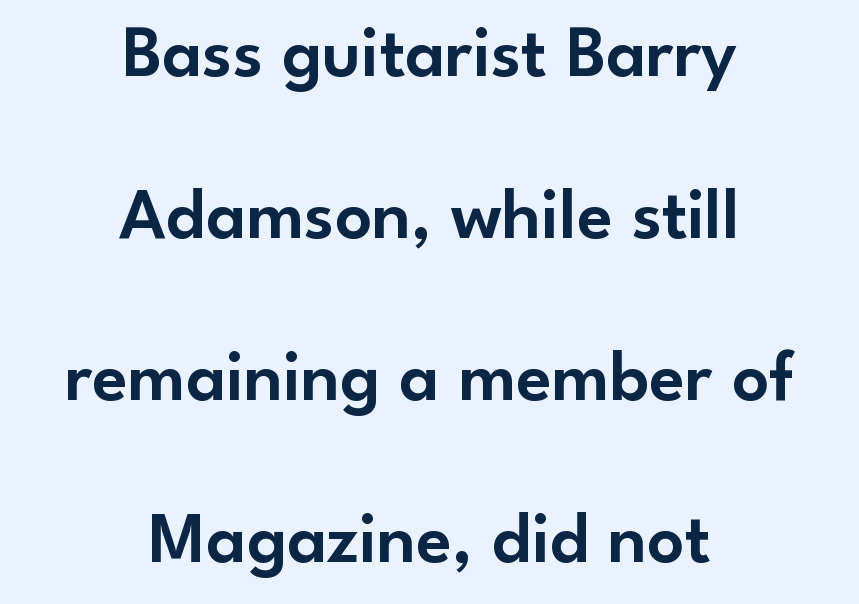
{"serif": "no", "italic": "no", "width": "normal", "stroke_contrast": "low", "x_height": "small", "monospaced": "no", "underline": "no", "align": "center", "line_spacing": "loose", "line_spacing_ratio": 2.22, "letter_spacing": "normal", "letter_spacing_em": 0.0, "glyph_px": 73}
